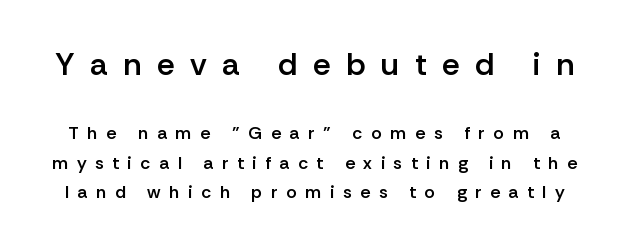
Q: Is the text bold? A: Semi-bold.
Q: Is the text italic (slanted)? A: No, it is upright.
Q: Is the typeface a serif or a sans-serif typeface? A: Sans-serif.
Q: Is the text underlined? A: No.
Q: Is the spacing between letters normal or unusually wide? A: Unusually wide.
Q: Is the spacing between lines tight, normal or loose? A: Normal.
Q: Which block of text is set in a larger size, the first (top) or the second (bottom)? A: The first (top) one.
Q: Width (condensed, normal, or wide)? A: Normal.
Q: Stroke contrast? A: Low.
Q: x-height? A: Medium.
Q: Monospaced? A: No.
